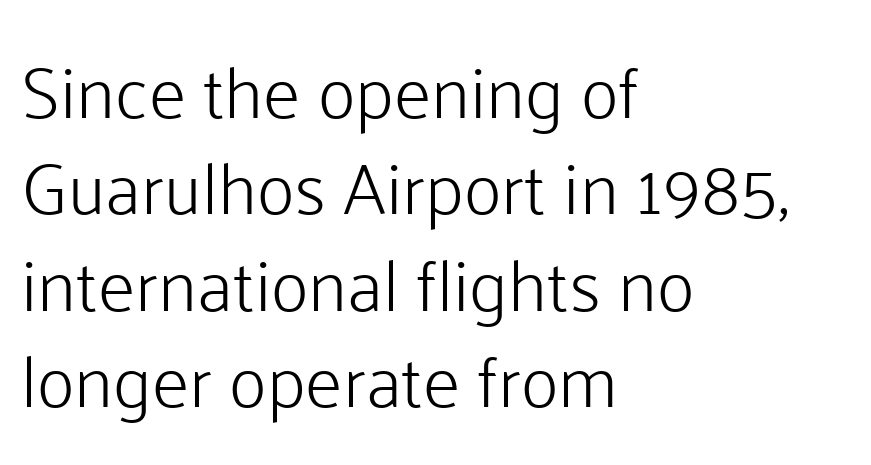
Quick note: underline off. A typesetter would call this proportional, since set widths differ per character. Line starts are locked; line ends wander. Rows of type keep a routine distance in the vertical direction. Every character sits straight up, as roman type does. Heaviness? Minimal to ordinary, like unemphasized prose.
